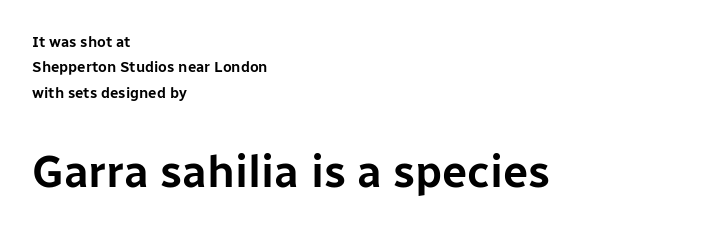
The image shows 45 px sans-serif type, upright; set left-aligned, normal line spacing (1.7x), normal letter spacing, not underlined; the second (bottom) block is 3.0x larger; low stroke contrast and a medium x-height.
